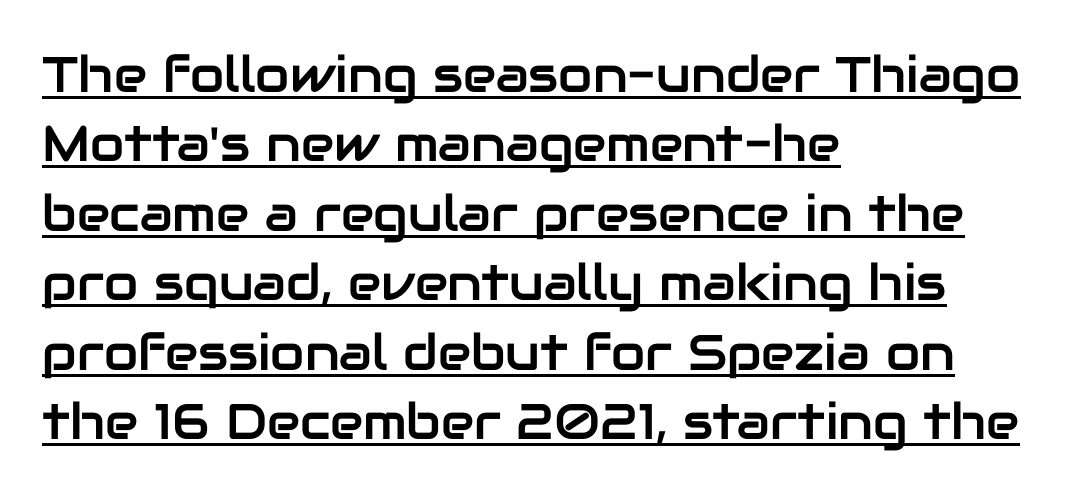
Is this a fixed-width face? No — the glyphs have proportional, varying widths. Beneath each row of characters lies a ruled line. Tracking value appears to be zero — textbook default spacing. Italic? Not at all — the glyphs are vertical. Unlike a traditional serif, this face leaves its strokes unadorned.
